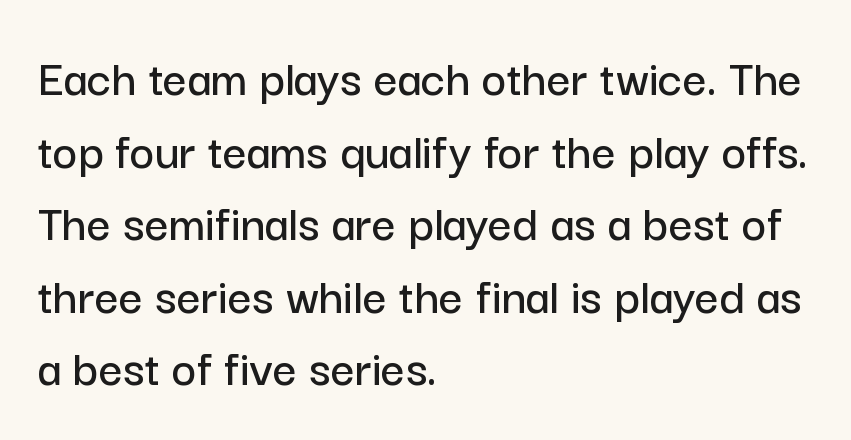
{"serif": "no", "italic": "no", "width": "normal", "stroke_contrast": "low", "x_height": "medium", "monospaced": "no", "underline": "no", "align": "left", "line_spacing": "normal", "line_spacing_ratio": 1.37, "letter_spacing": "normal", "letter_spacing_em": 0.0, "glyph_px": 53}
